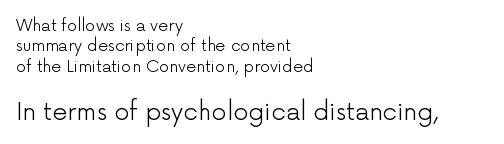
Q: Is the text bold? A: No.
Q: Is the text italic (slanted)? A: No, it is upright.
Q: Is the text underlined? A: No.
Q: How is the paragraph aligned? A: Left-aligned.
Q: Is the spacing between letters normal or unusually wide? A: Normal.
Q: Is the spacing between lines tight, normal or loose? A: Normal.
Q: Which block of text is set in a larger size, the first (top) or the second (bottom)? A: The second (bottom) one.
